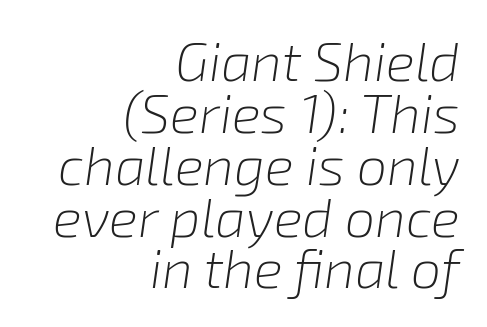
The zone under the glyphs is completely vacant. The strokes are not fattened; the text isn't bold. There's an unmistakable incline to the writing here. Here the designer chose a conventional face with non-uniform glyph widths.
